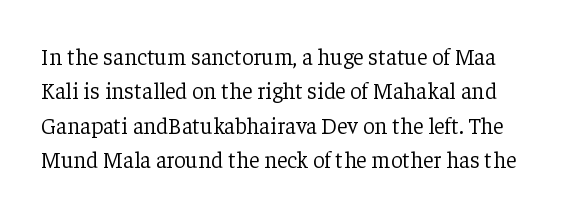
Q: Is the text bold? A: No.
Q: Is the text italic (slanted)? A: No, it is upright.
Q: Is the text underlined? A: No.
Q: Is the spacing between letters normal or unusually wide? A: Normal.
Q: Is the spacing between lines tight, normal or loose? A: Normal.
